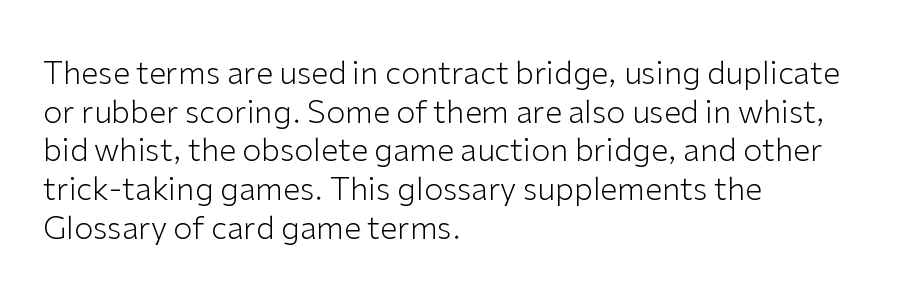
Has an underline been added? It has not. Stem width sits at or under what a default text font uses. Compared with a centered layout, this one pins lines to the left instead. Line spacing here is normal. Honestly, the letter spacing is just normal — you wouldn't notice it. These lines are rendered in a variable-pitch font.
